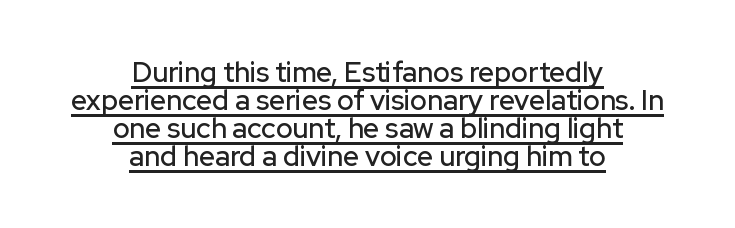
Q: Is the text italic (slanted)? A: No, it is upright.
Q: Is the typeface a serif or a sans-serif typeface? A: Sans-serif.
Q: Is the text underlined? A: Yes.
Q: How is the paragraph aligned? A: Centered.
Q: Is the spacing between letters normal or unusually wide? A: Normal.
Q: Is the spacing between lines tight, normal or loose? A: Tight.
Q: Width (condensed, normal, or wide)? A: Normal.
Q: Stroke contrast? A: Low.
Q: x-height? A: Medium.
Q: Monospaced? A: No.
